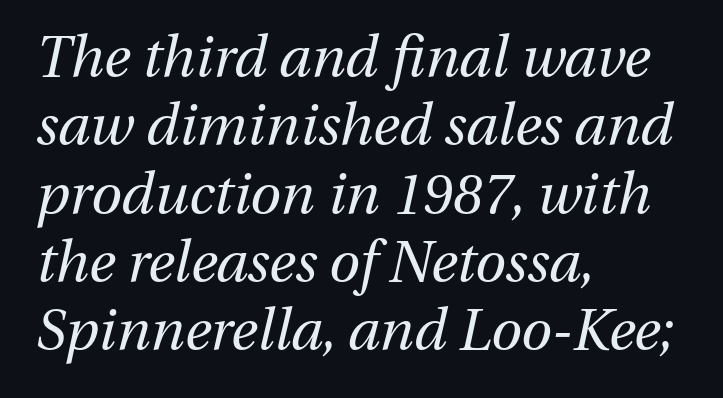
{"italic": "yes", "lean": "right", "slant_degrees": 13, "bold": "no", "weight": "regular", "width": "normal", "stroke_contrast": "medium", "x_height": "medium", "monospaced": "no", "underline": "no", "align": "left", "line_spacing_ratio": 1.22, "letter_spacing": "normal", "letter_spacing_em": 0.0, "glyph_px": 56}
